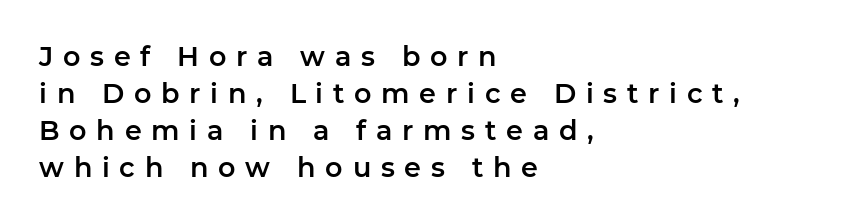
{"italic": "no", "underline": "no", "align": "left", "line_spacing": "normal", "line_spacing_ratio": 1.37, "letter_spacing": "wide", "letter_spacing_em": 0.36, "glyph_px": 27}
